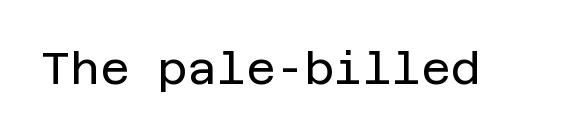
{"serif": "no", "italic": "no", "bold": "no", "weight": "regular", "width": "normal", "stroke_contrast": "low", "x_height": "large", "underline": "no", "letter_spacing": "normal", "letter_spacing_em": 0.0, "glyph_px": 45}
